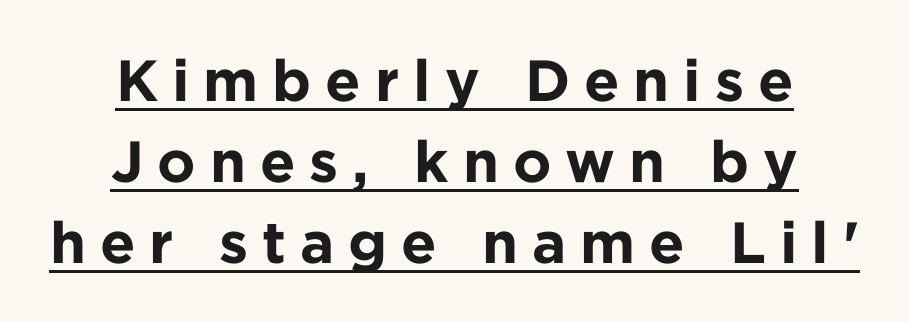
Q: Is the text bold? A: Yes.
Q: Is the text italic (slanted)? A: No, it is upright.
Q: Is the typeface a serif or a sans-serif typeface? A: Sans-serif.
Q: Is the text underlined? A: Yes.
Q: How is the paragraph aligned? A: Centered.
Q: Is the spacing between letters normal or unusually wide? A: Unusually wide.
Q: Is the spacing between lines tight, normal or loose? A: Normal.
Q: Width (condensed, normal, or wide)? A: Normal.
Q: Stroke contrast? A: Low.
Q: x-height? A: Medium.
Q: Monospaced? A: No.
